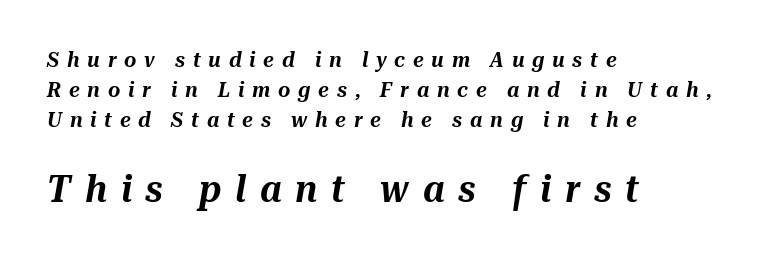
The image shows 37 px text type, italic (leaning right); set left-aligned, normal line spacing (1.44x), unusually wide letter spacing (+0.37 em), not underlined; the second (bottom) block is 1.76x larger; medium stroke contrast and a medium x-height.
